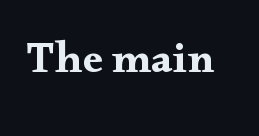
Q: Is the text italic (slanted)? A: No, it is upright.
Q: Is the typeface a serif or a sans-serif typeface? A: Serif.
Q: Is the text underlined? A: No.
Q: Is the spacing between letters normal or unusually wide? A: Normal.
Q: Width (condensed, normal, or wide)? A: Wide.
Q: Stroke contrast? A: Medium.
Q: x-height? A: Small.
Q: Monospaced? A: No.
